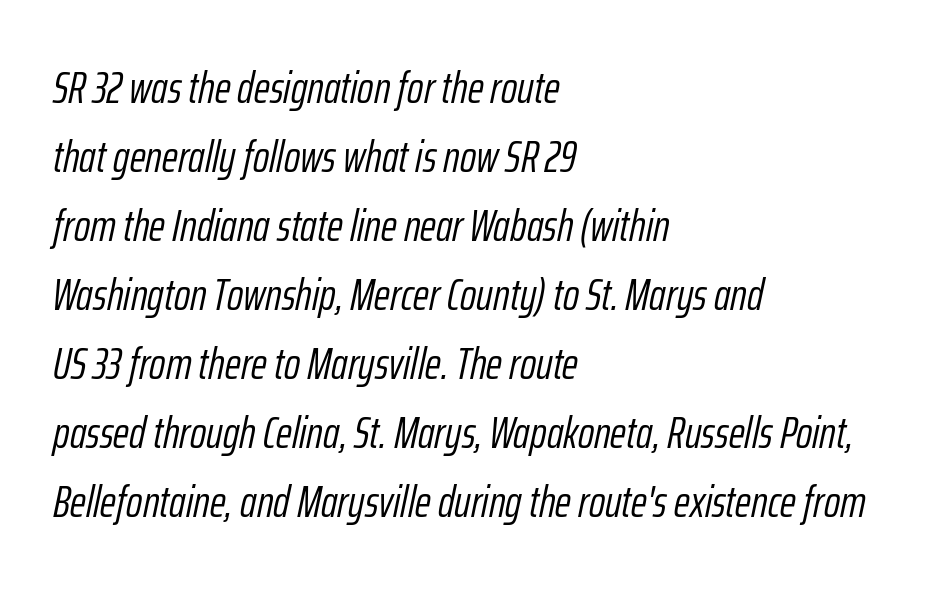
{"italic": "yes", "lean": "right", "slant_degrees": 12, "bold": "no", "weight": "light", "width": "condensed", "stroke_contrast": "low", "x_height": "medium", "monospaced": "no", "underline": "no", "align": "left", "line_spacing": "normal", "line_spacing_ratio": 1.57, "letter_spacing": "normal", "letter_spacing_em": 0.0, "glyph_px": 44}
